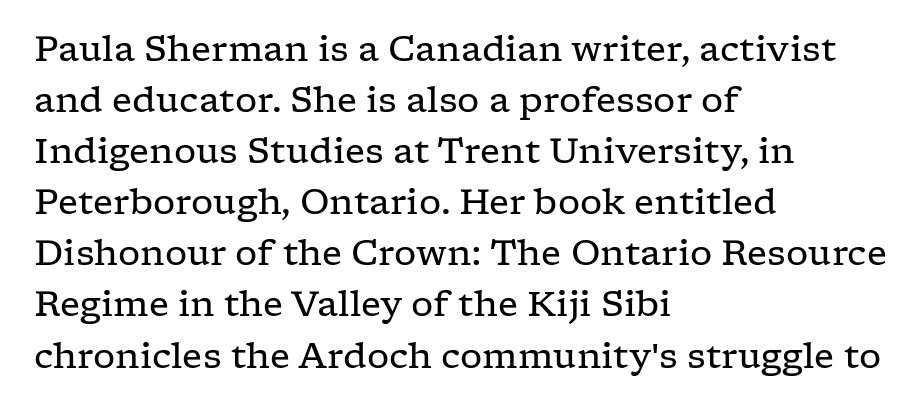
Q: Is the text bold? A: No.
Q: Is the text italic (slanted)? A: No, it is upright.
Q: Is the typeface a serif or a sans-serif typeface? A: Serif.
Q: Is the text underlined? A: No.
Q: How is the paragraph aligned? A: Left-aligned.
Q: Is the spacing between letters normal or unusually wide? A: Normal.
Q: Is the spacing between lines tight, normal or loose? A: Normal.
Q: Width (condensed, normal, or wide)? A: Wide.
Q: Stroke contrast? A: Low.
Q: x-height? A: Medium.
Q: Monospaced? A: No.
